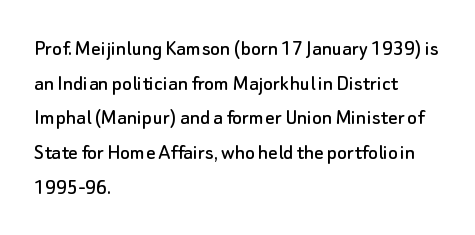
{"italic": "no", "underline": "no", "align": "left", "line_spacing": "normal", "line_spacing_ratio": 1.51, "letter_spacing": "normal", "letter_spacing_em": 0.0, "glyph_px": 23}
